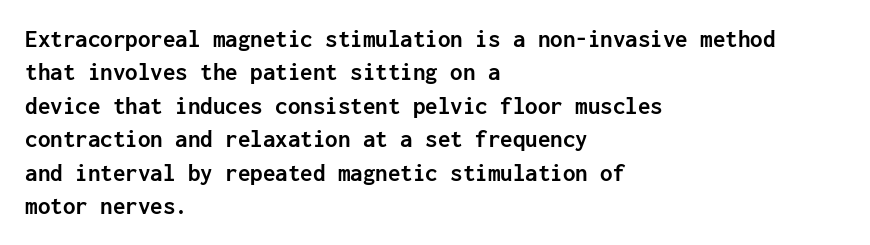
{"italic": "no", "bold": "yes", "underline": "no", "align": "left", "line_spacing": "normal", "line_spacing_ratio": 1.34, "letter_spacing": "normal", "letter_spacing_em": 0.0, "glyph_px": 25}
